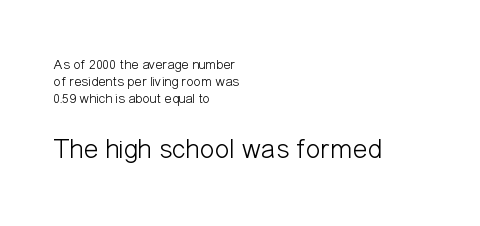
The image shows 28 px light, condensed sans-serif type, upright; set left-aligned, line spacing 1.23x, normal letter spacing, not underlined; the second (bottom) block is 2.0x larger; low stroke contrast and a medium x-height.
